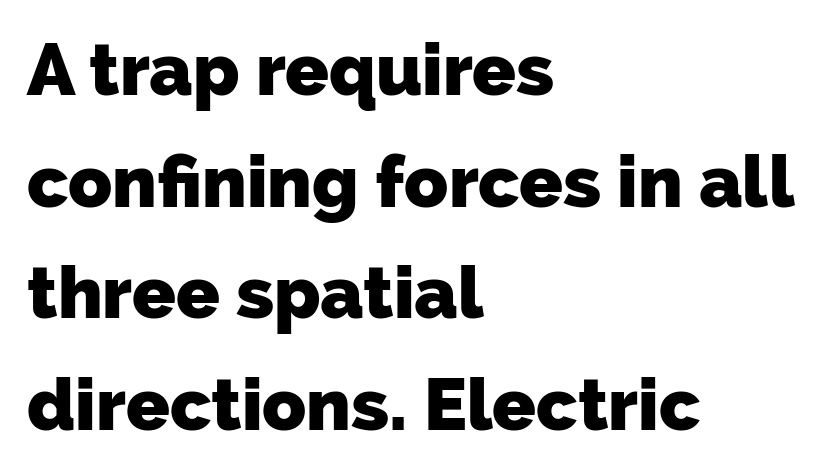
The image shows 72 px heavy sans-serif type; set left-aligned, normal line spacing (1.55x), normal letter spacing, not underlined; low stroke contrast and a medium x-height.
